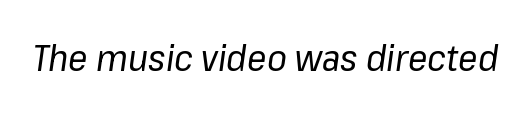
{"italic": "yes", "lean": "right", "slant_degrees": 8, "bold": "no", "weight": "regular", "width": "normal", "stroke_contrast": "low", "x_height": "medium", "monospaced": "no", "underline": "no", "letter_spacing": "normal", "letter_spacing_em": 0.0, "glyph_px": 36}
